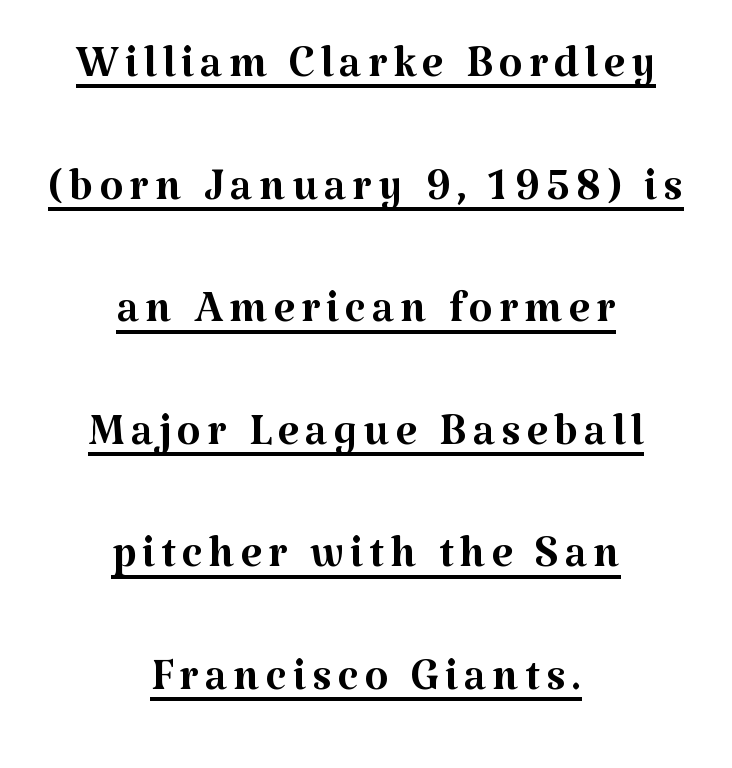
{"serif": "yes", "italic": "no", "bold": "no", "weight": "regular", "width": "normal", "stroke_contrast": "medium", "x_height": "medium", "monospaced": "no", "underline": "yes", "align": "center", "line_spacing": "loose", "line_spacing_ratio": 2.01, "glyph_px": 61}
